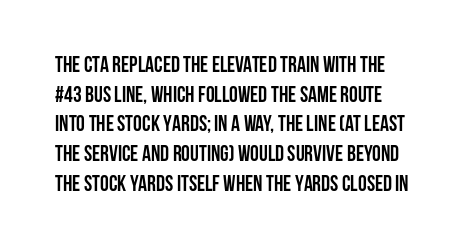
Q: Is the text bold? A: Yes.
Q: Is the text italic (slanted)? A: No, it is upright.
Q: Is the text underlined? A: No.
Q: Is the spacing between letters normal or unusually wide? A: Normal.
Q: Is the spacing between lines tight, normal or loose? A: Normal.
